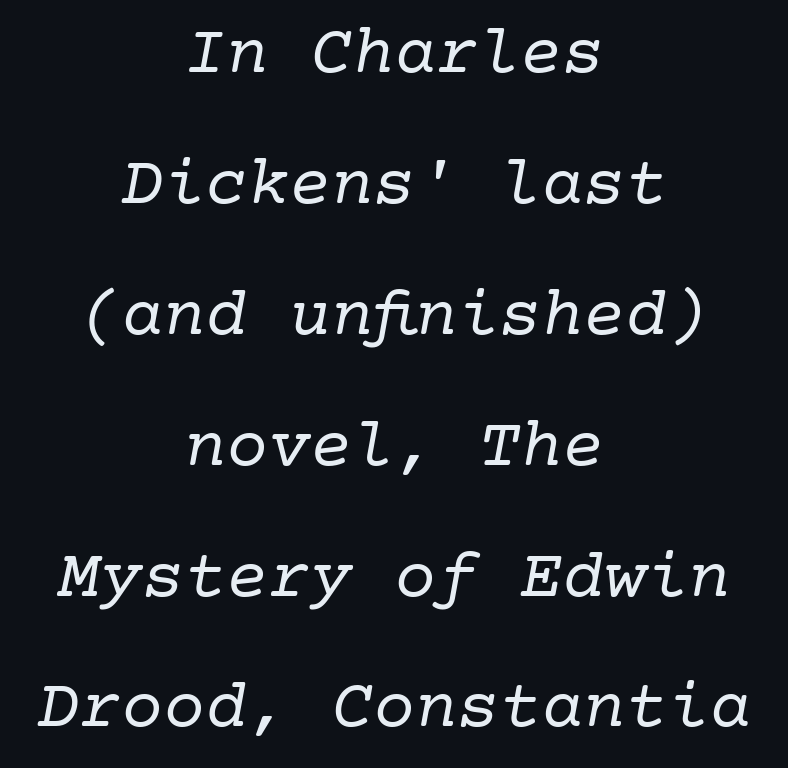
{"serif": "yes", "italic": "yes", "lean": "right", "slant_degrees": 10, "bold": "no", "weight": "regular", "width": "normal", "stroke_contrast": "low", "x_height": "medium", "underline": "no", "align": "center", "line_spacing_ratio": 1.87, "letter_spacing": "normal", "letter_spacing_em": 0.0, "glyph_px": 70}
